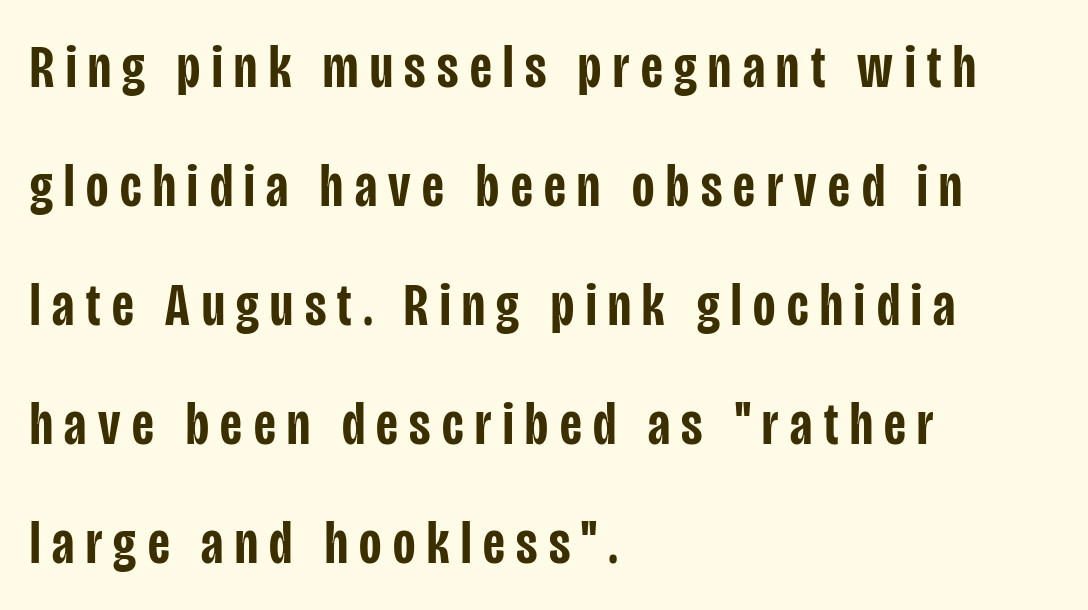
In CSS terms this would be text-align: left. Here the designer chose a conventional face with non-uniform glyph widths. Notice the wide empty band between every row — that's loose leading. Vertical strokes here are truly vertical.
